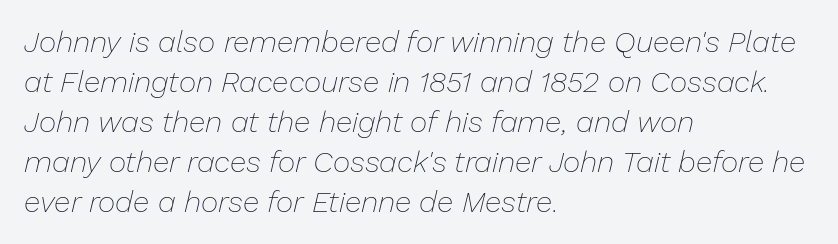
Q: Is the text bold? A: No.
Q: Is the text italic (slanted)? A: Yes, it leans right by about 13 degrees.
Q: Is the text underlined? A: No.
Q: How is the paragraph aligned? A: Left-aligned.
Q: Is the spacing between letters normal or unusually wide? A: Normal.
Q: Is the spacing between lines tight, normal or loose? A: Normal.
Q: Width (condensed, normal, or wide)? A: Normal.
Q: Stroke contrast? A: Low.
Q: x-height? A: Medium.
Q: Monospaced? A: No.
